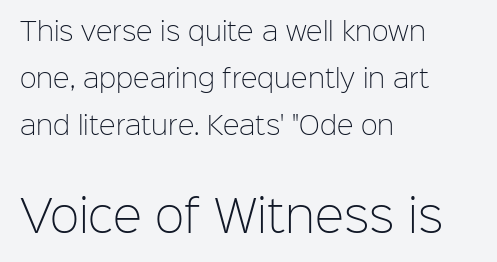
{"serif": "no", "italic": "no", "bold": "no", "weight": "light", "width": "normal", "stroke_contrast": "low", "x_height": "medium", "monospaced": "no", "underline": "no", "align": "left", "line_spacing_ratio": 1.89, "letter_spacing": "normal", "letter_spacing_em": 0.0, "larger_block": "second", "size_ratio": 1.76, "glyph_px": 44}
